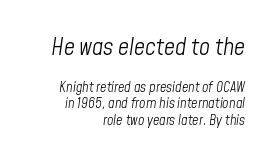
{"italic": "yes", "lean": "right", "slant_degrees": 8, "bold": "no", "underline": "no", "align": "right", "line_spacing_ratio": 1.16, "letter_spacing": "normal", "letter_spacing_em": 0.0, "larger_block": "first", "size_ratio": 1.71, "glyph_px": 24}
